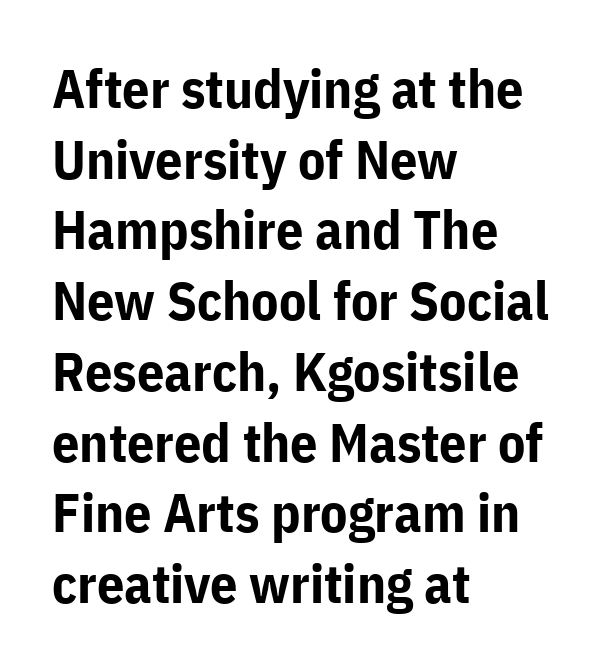
Q: Is the text bold? A: Yes.
Q: Is the text italic (slanted)? A: No, it is upright.
Q: Is the typeface a serif or a sans-serif typeface? A: Sans-serif.
Q: Is the text underlined? A: No.
Q: How is the paragraph aligned? A: Left-aligned.
Q: Is the spacing between letters normal or unusually wide? A: Normal.
Q: Is the spacing between lines tight, normal or loose? A: Normal.
Q: Width (condensed, normal, or wide)? A: Normal.
Q: Stroke contrast? A: Low.
Q: x-height? A: Medium.
Q: Monospaced? A: No.
